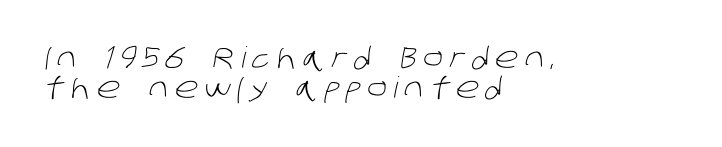
Q: Is the text bold? A: No.
Q: Is the typeface a serif or a sans-serif typeface? A: Sans-serif.
Q: Is the text underlined? A: No.
Q: How is the paragraph aligned? A: Left-aligned.
Q: Is the spacing between letters normal or unusually wide? A: Unusually wide.
Q: Is the spacing between lines tight, normal or loose? A: Tight.
Q: Width (condensed, normal, or wide)? A: Normal.
Q: Stroke contrast? A: Low.
Q: x-height? A: Large.
Q: Monospaced? A: No.
